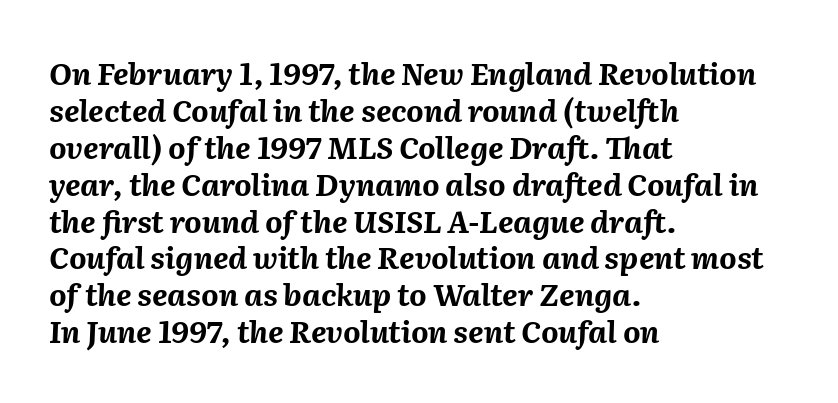
{"italic": "yes", "lean": "right", "slant_degrees": 2, "bold": "yes", "weight": "bold", "width": "normal", "stroke_contrast": "medium", "x_height": "medium", "monospaced": "no", "underline": "no", "align": "left", "line_spacing_ratio": 1.23, "letter_spacing": "normal", "letter_spacing_em": 0.0, "glyph_px": 30}
